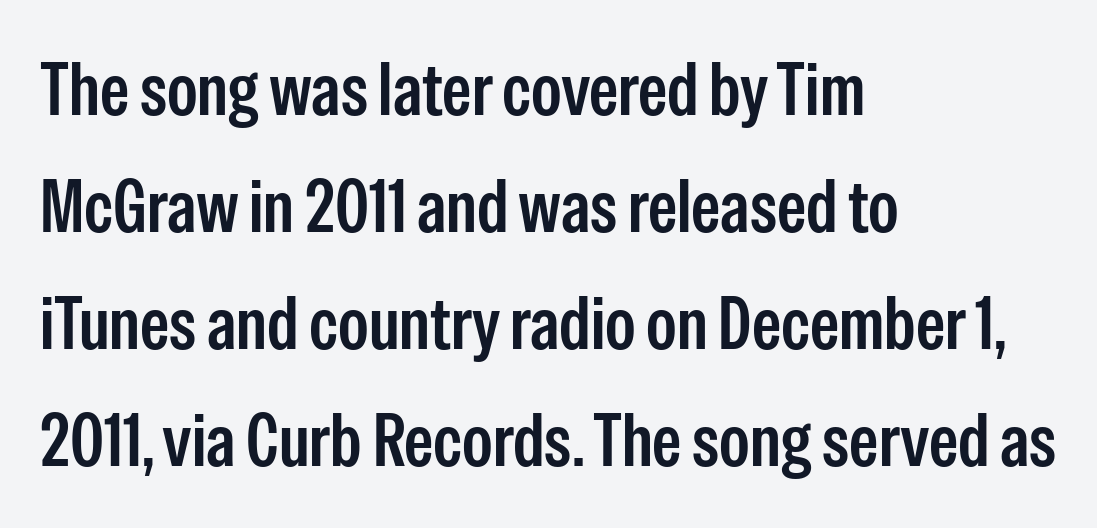
The image shows 74 px semibold, condensed sans-serif type, upright; set left-aligned, normal line spacing (1.58x), normal letter spacing, not underlined; low stroke contrast and a medium x-height.
